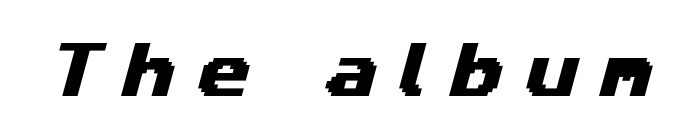
The image shows 61 px wide sans-serif type; set unusually wide letter spacing (+0.35 em), not underlined; medium stroke contrast and a medium x-height.
